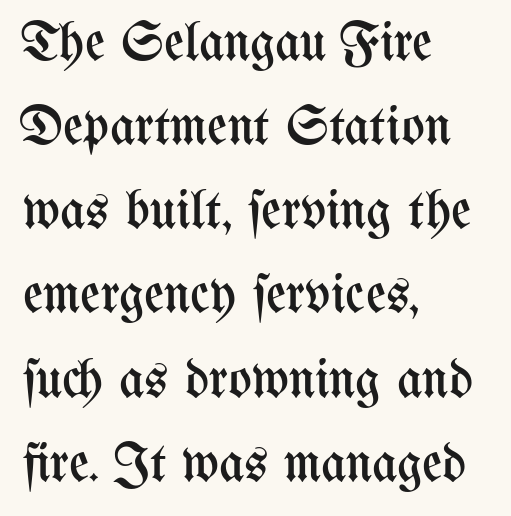
The letterforms sit at book weight or below. Is there much room between lines? A standard amount, neither cramped nor airy. The axis of the letterforms is exactly vertical. The lines in this sample share a left origin and differ only in where they stop. Looks like regular typesetting: each glyph gets only the width it needs.
